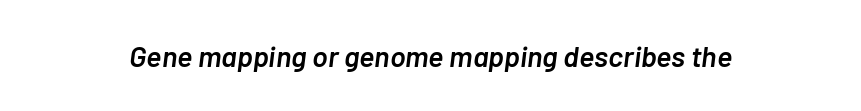
{"italic": "yes", "lean": "right", "slant_degrees": 7, "bold": "semi", "weight": "semibold", "width": "normal", "stroke_contrast": "low", "x_height": "medium", "monospaced": "no", "underline": "no", "letter_spacing": "normal", "letter_spacing_em": 0.0, "glyph_px": 29}
